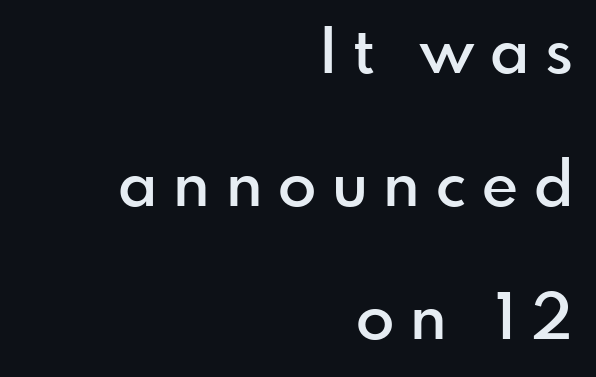
The image shows 63 px semibold sans-serif type, upright; set right-aligned, loose line spacing (2.11x), unusually wide letter spacing (+0.25 em), not underlined; low stroke contrast and a small x-height.
